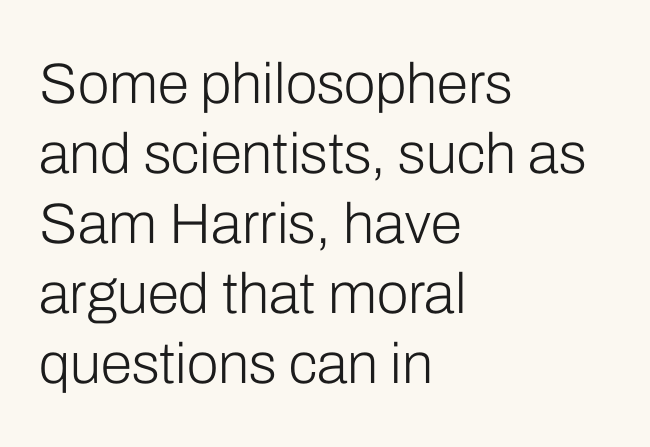
{"serif": "no", "italic": "no", "bold": "no", "weight": "light", "width": "normal", "stroke_contrast": "low", "x_height": "medium", "monospaced": "no", "underline": "no", "align": "left", "line_spacing_ratio": 1.23, "letter_spacing": "normal", "letter_spacing_em": 0.0, "glyph_px": 57}
